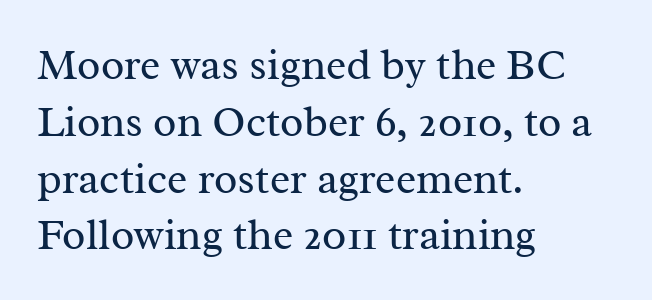
Q: Is the text bold? A: No.
Q: Is the text italic (slanted)? A: No, it is upright.
Q: Is the typeface a serif or a sans-serif typeface? A: Serif.
Q: Is the text underlined? A: No.
Q: How is the paragraph aligned? A: Left-aligned.
Q: Is the spacing between letters normal or unusually wide? A: Normal.
Q: Is the spacing between lines tight, normal or loose? A: Normal.
Q: Width (condensed, normal, or wide)? A: Normal.
Q: Stroke contrast? A: Medium.
Q: x-height? A: Medium.
Q: Monospaced? A: No.
